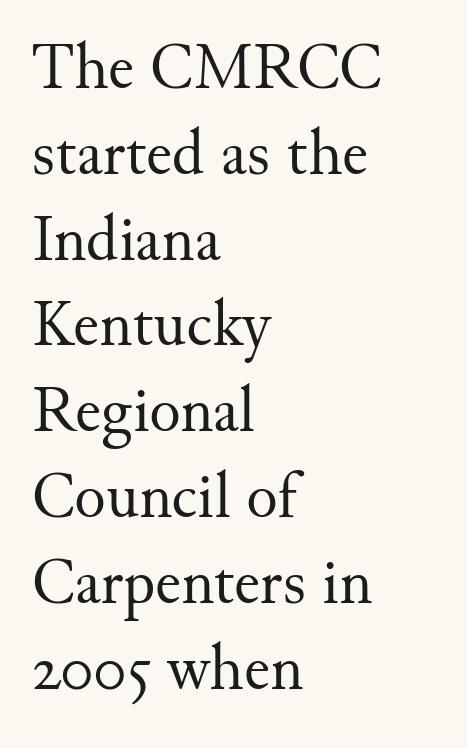
Q: Is the text bold? A: No.
Q: Is the text italic (slanted)? A: No, it is upright.
Q: Is the typeface a serif or a sans-serif typeface? A: Serif.
Q: Is the text underlined? A: No.
Q: How is the paragraph aligned? A: Left-aligned.
Q: Is the spacing between letters normal or unusually wide? A: Normal.
Q: Is the spacing between lines tight, normal or loose? A: Normal.
Q: Width (condensed, normal, or wide)? A: Normal.
Q: Stroke contrast? A: Medium.
Q: x-height? A: Small.
Q: Monospaced? A: No.
